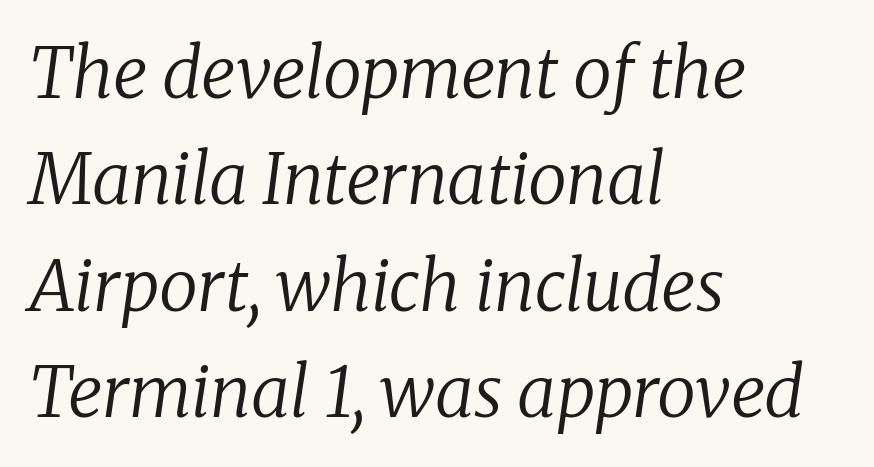
The specimen omits any rule beneath the text block's lines. The type is set solid horizontally, with unmodified tracking. A typesetter would call this leading conventional body-copy spacing. Each line starts at the same left margin while the right side varies. Proportional: the letters do not fall into vertical columns.
